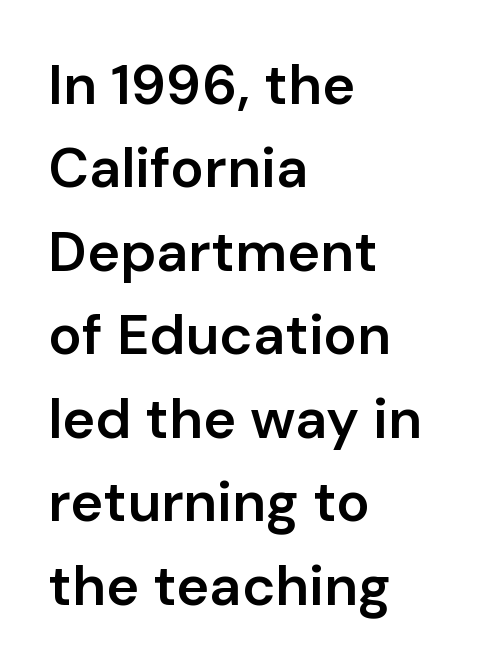
Q: Is the text bold? A: Semi-bold.
Q: Is the text italic (slanted)? A: No, it is upright.
Q: Is the typeface a serif or a sans-serif typeface? A: Sans-serif.
Q: Is the text underlined? A: No.
Q: How is the paragraph aligned? A: Left-aligned.
Q: Is the spacing between letters normal or unusually wide? A: Normal.
Q: Is the spacing between lines tight, normal or loose? A: Normal.
Q: Width (condensed, normal, or wide)? A: Normal.
Q: Stroke contrast? A: Low.
Q: x-height? A: Medium.
Q: Monospaced? A: No.
